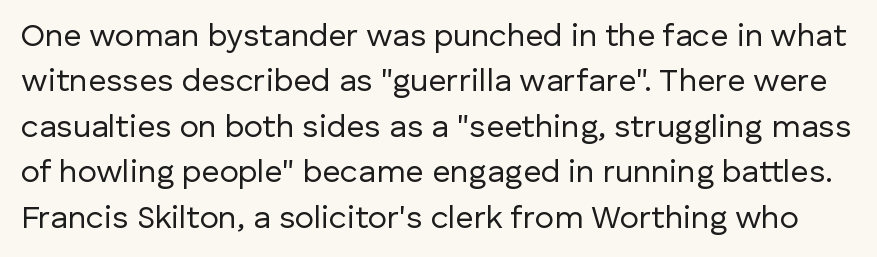
{"serif": "no", "italic": "no", "bold": "no", "weight": "regular", "width": "normal", "stroke_contrast": "low", "x_height": "medium", "monospaced": "no", "underline": "no", "line_spacing": "normal", "line_spacing_ratio": 1.42, "letter_spacing": "normal", "letter_spacing_em": 0.0, "glyph_px": 32}
